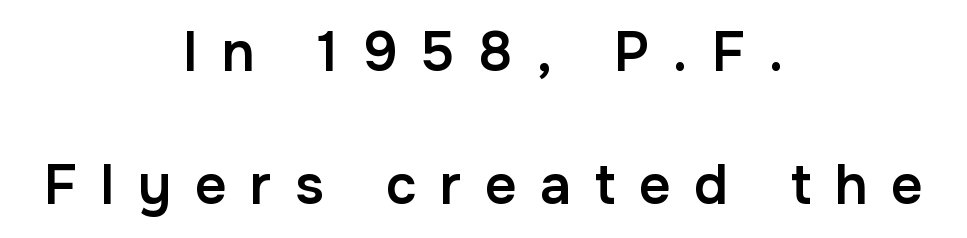
Q: Is the text bold? A: Semi-bold.
Q: Is the text italic (slanted)? A: No, it is upright.
Q: Is the typeface a serif or a sans-serif typeface? A: Sans-serif.
Q: Is the text underlined? A: No.
Q: How is the paragraph aligned? A: Centered.
Q: Is the spacing between letters normal or unusually wide? A: Unusually wide.
Q: Is the spacing between lines tight, normal or loose? A: Loose.
Q: Width (condensed, normal, or wide)? A: Normal.
Q: Stroke contrast? A: Low.
Q: x-height? A: Medium.
Q: Monospaced? A: No.
